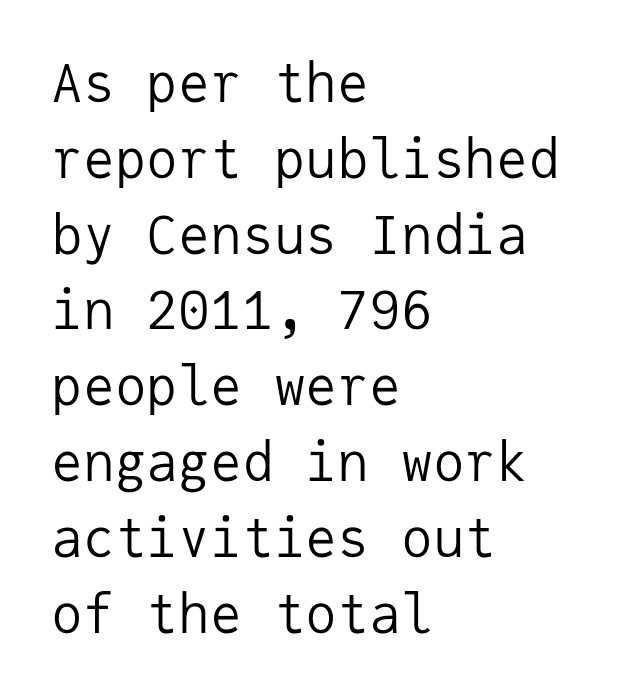
The image shows 53 px regular-weight sans-serif type, upright, monospaced; set left-aligned, normal line spacing (1.43x), normal letter spacing, not underlined; low stroke contrast and a medium x-height.
